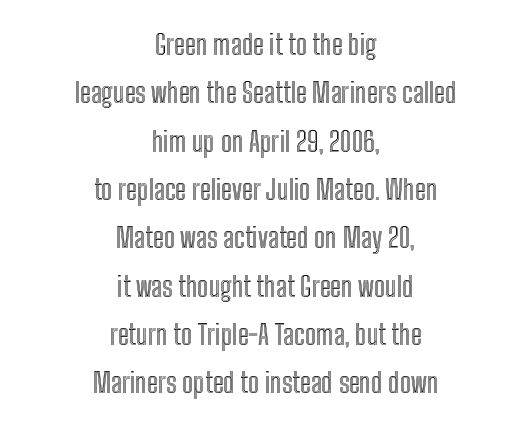
Typeset on center — no edge is straight. In terms of posture, this sample is upright. Any mark beneath the type? The region is blank. Between one letter and the next there's only the usual sliver of space.
